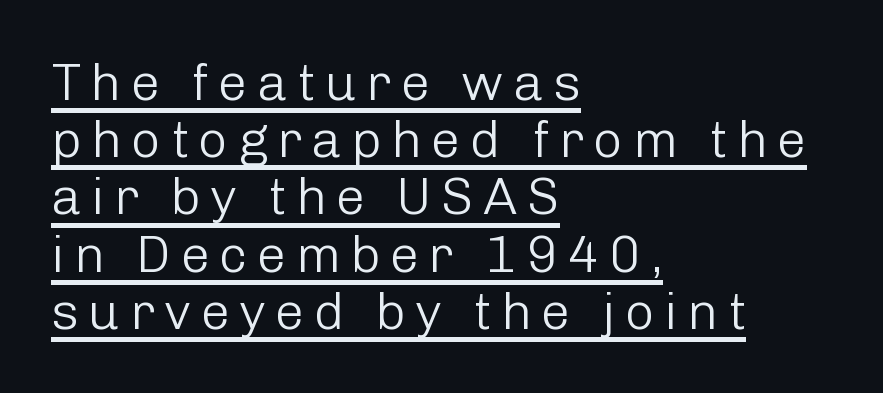
The characters are drawn with everyday or finer stroke widths. Letterform terminals end flat and unadorned throughout the passage. The rendering anchors every line to the left-hand side. These lines were composed using upright roman letters. Leading is clearly below the norm, producing a dense column.
